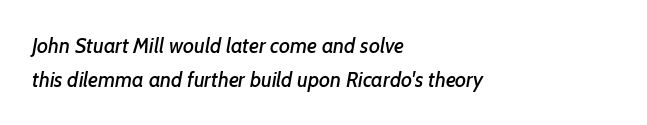
{"underline": "no", "align": "left", "line_spacing": "normal", "line_spacing_ratio": 1.61, "letter_spacing": "normal", "letter_spacing_em": 0.0, "glyph_px": 21}
